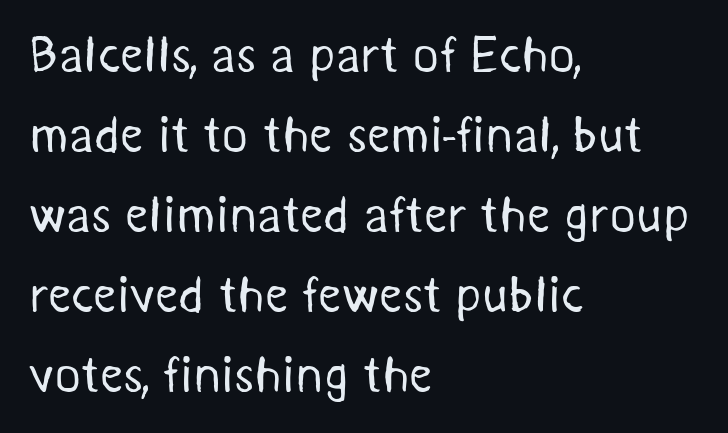
The weight tops out at a normal text grade. Proportional: the letters do not fall into vertical columns. The leading is moderate, giving the passage an even texture. The space directly below the letters is spotless. Leftover space on each line is placed entirely after the last word.
